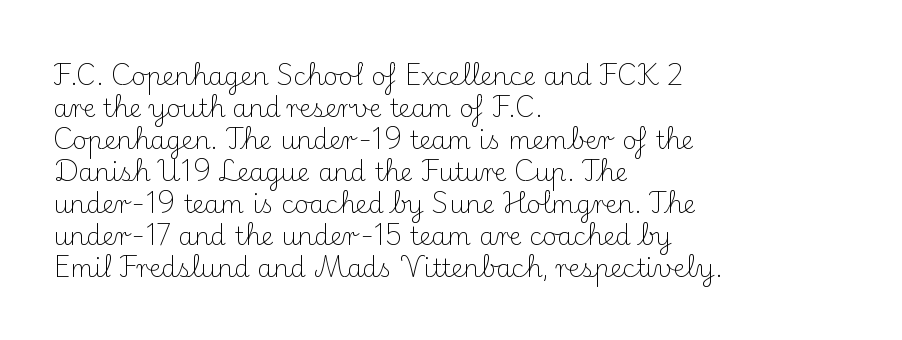
Q: Is the text bold? A: No.
Q: Is the text italic (slanted)? A: No, it is upright.
Q: Is the text underlined? A: No.
Q: How is the paragraph aligned? A: Left-aligned.
Q: Is the spacing between letters normal or unusually wide? A: Normal.
Q: Is the spacing between lines tight, normal or loose? A: Normal.
